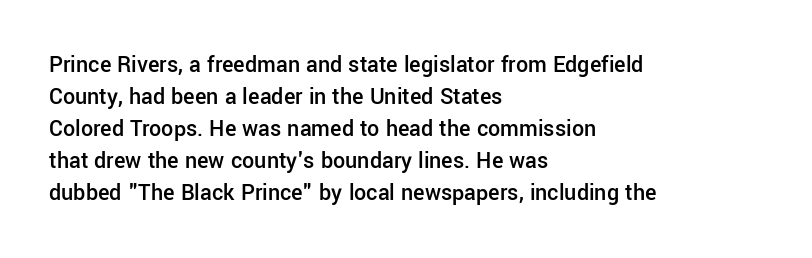
{"italic": "no", "bold": "semi", "underline": "no", "align": "left", "line_spacing": "normal", "line_spacing_ratio": 1.33, "letter_spacing": "normal", "letter_spacing_em": 0.0, "glyph_px": 24}
